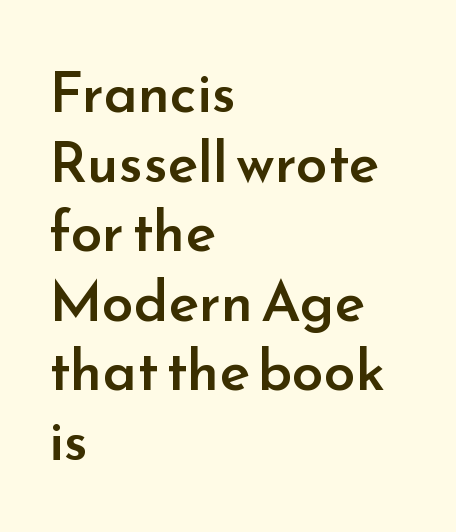
The letters advance in unequal steps, a hallmark of proportional type. These lines are composed in type without serifs. Semibold letterforms, between regular and bold. The passage is arranged the way most books set body copy — flush left. Quick note: not italic, upright. Words float on clear page, feet unadorned.
